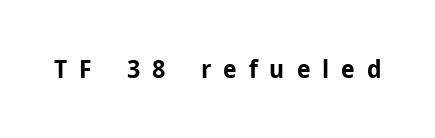
Q: Is the text bold? A: Yes.
Q: Is the text italic (slanted)? A: No, it is upright.
Q: Is the text underlined? A: No.
Q: Is the spacing between letters normal or unusually wide? A: Unusually wide.
